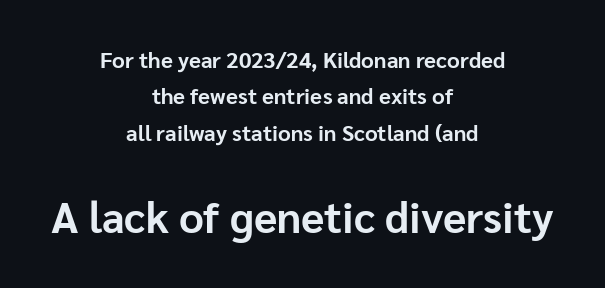
One-word summary of the alignment: center. A typesetter would call this proportional, since set widths differ per character. Visually, the bottom section dominates because its glyphs are scaled up. Designer's note — italics off, roman on. The lines sit at an ordinary, default distance from one another. The face used here is rendered with its standard letterfit.
